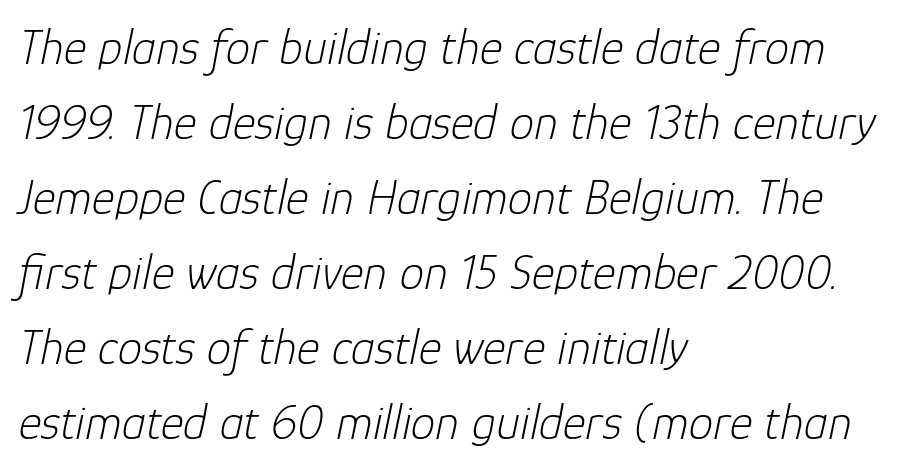
The image shows 49 px light type, italic (leaning right); set left-aligned, normal line spacing (1.53x), normal letter spacing, not underlined; low stroke contrast and a medium x-height.
